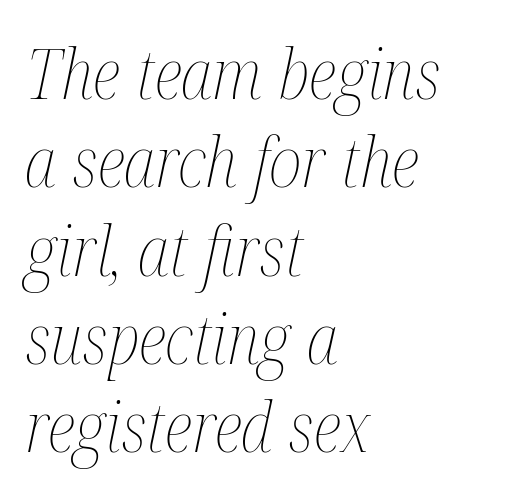
Regarding leading, the lines here are spaced in the standard way. Each row of text sits above clean, open space. Notice how the stems are inclined rather than vertical — that's the hallmark of italics. These lines are set flush left with a ragged right edge. How are the letters spaced? Ordinarily, with no added tracking. The typeface has the unassuming heft of standard copy or less.
